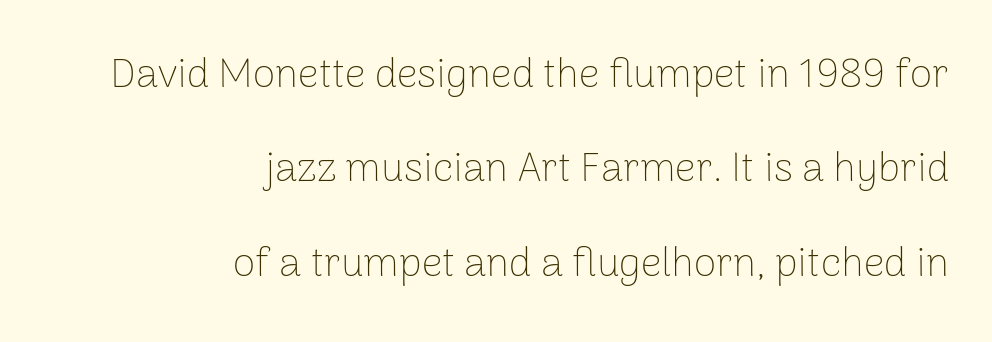
{"serif": "no", "italic": "no", "bold": "no", "weight": "thin", "width": "normal", "stroke_contrast": "low", "x_height": "medium", "monospaced": "no", "underline": "no", "align": "right", "line_spacing": "loose", "line_spacing_ratio": 2.3, "letter_spacing": "normal", "letter_spacing_em": 0.0, "glyph_px": 41}
